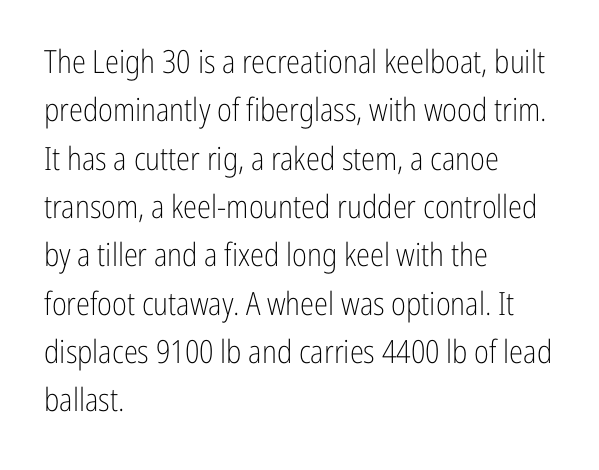
Q: Is the text bold? A: No.
Q: Is the text italic (slanted)? A: No, it is upright.
Q: Is the typeface a serif or a sans-serif typeface? A: Sans-serif.
Q: Is the text underlined? A: No.
Q: How is the paragraph aligned? A: Left-aligned.
Q: Is the spacing between letters normal or unusually wide? A: Normal.
Q: Is the spacing between lines tight, normal or loose? A: Normal.
Q: Width (condensed, normal, or wide)? A: Condensed.
Q: Stroke contrast? A: Low.
Q: x-height? A: Medium.
Q: Monospaced? A: No.
